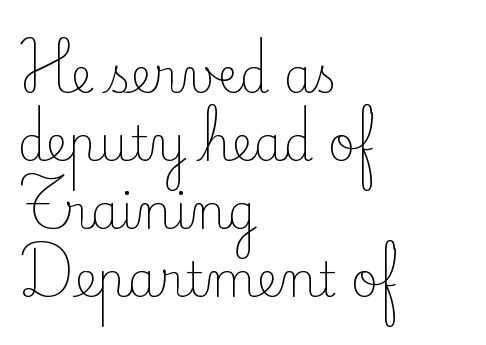
Q: Is the text bold? A: No.
Q: Is the text italic (slanted)? A: No, it is upright.
Q: Is the typeface a serif or a sans-serif typeface? A: Serif.
Q: Is the text underlined? A: No.
Q: How is the paragraph aligned? A: Left-aligned.
Q: Is the spacing between letters normal or unusually wide? A: Normal.
Q: Is the spacing between lines tight, normal or loose? A: Normal.
Q: Width (condensed, normal, or wide)? A: Normal.
Q: Stroke contrast? A: Low.
Q: x-height? A: Small.
Q: Monospaced? A: No.
